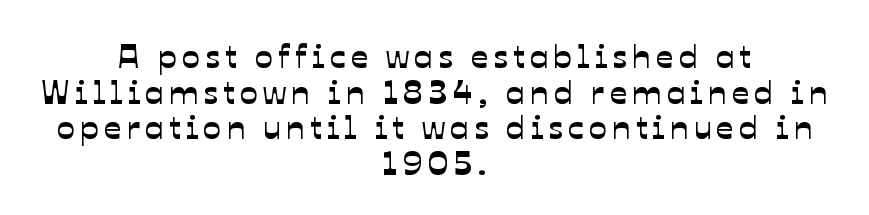
{"serif": "no", "width": "normal", "stroke_contrast": "low", "x_height": "medium", "monospaced": "no", "underline": "no", "align": "center", "line_spacing": "tight", "line_spacing_ratio": 1.05, "glyph_px": 34}
